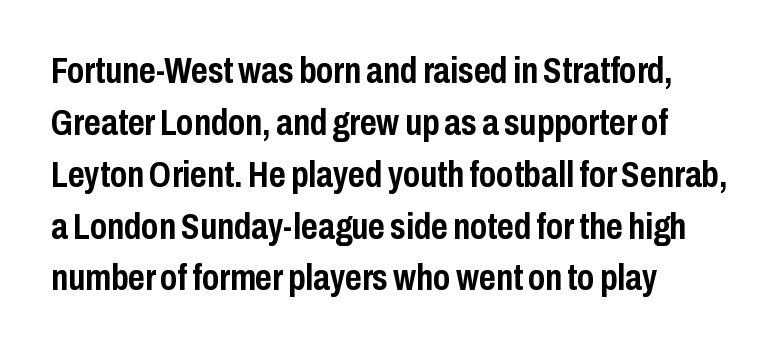
When letters stand straight like this, we call the style roman or upright. These lines stack with their left ends in a neat column. Has an underline been added? It has not. These lines keep a tight, regular rhythm from letter to letter. Compared with an ordinary text face, these strokes are far heavier — a full bold. This block has exactly the height ordinary leading produces.
